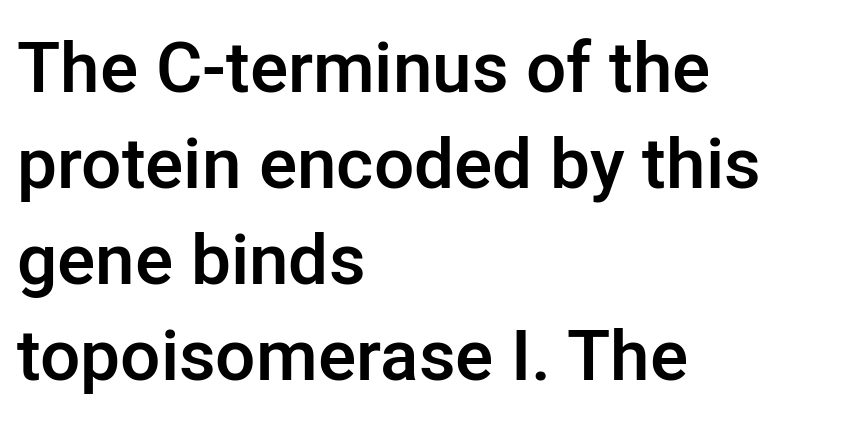
The image shows 71 px semibold sans-serif type, upright; set left-aligned, normal line spacing (1.35x), normal letter spacing, not underlined; low stroke contrast and a medium x-height.
